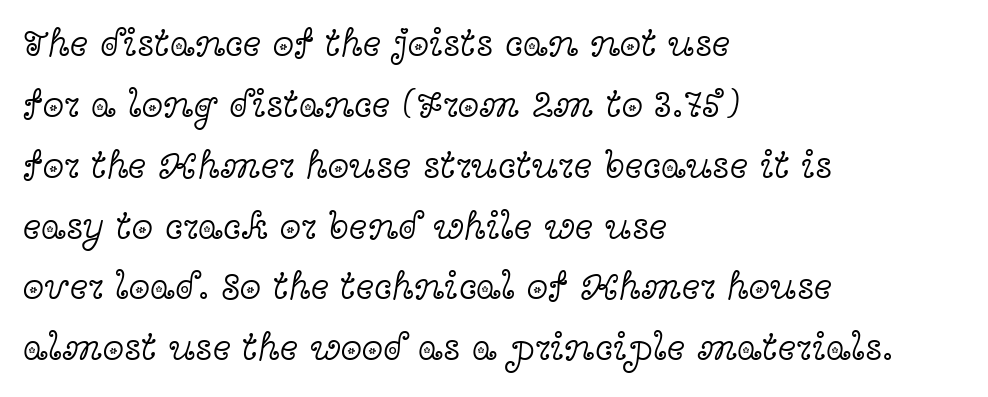
{"serif": "yes", "italic": "no", "bold": "no", "weight": "light", "width": "wide", "x_height": "medium", "monospaced": "no", "underline": "no", "align": "left", "line_spacing": "normal", "line_spacing_ratio": 1.56, "letter_spacing": "normal", "letter_spacing_em": 0.0, "glyph_px": 39}
